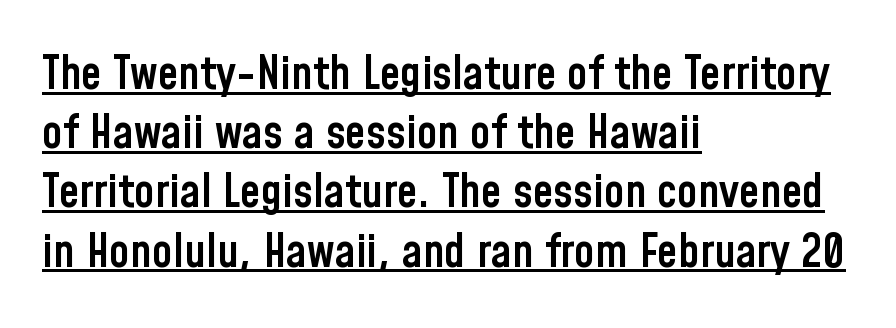
This sample has the flowing, uneven cadence of proportional lettering. The type sits square on the baseline with zero lean. A normal amount of white space separates one row of letters from the next. The type family on display is of the sans-serif kind.
